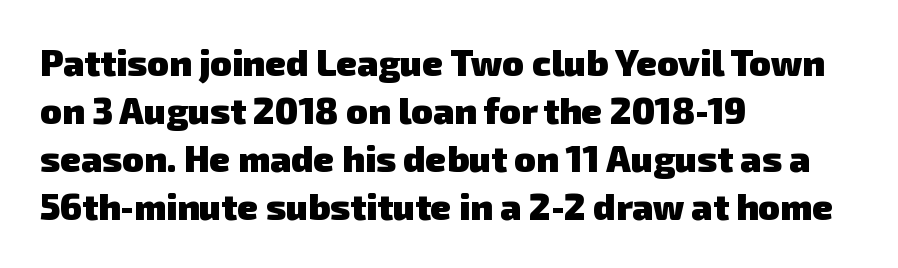
Q: Is the text bold? A: Yes.
Q: Is the typeface a serif or a sans-serif typeface? A: Sans-serif.
Q: Is the text underlined? A: No.
Q: How is the paragraph aligned? A: Left-aligned.
Q: Is the spacing between letters normal or unusually wide? A: Normal.
Q: Is the spacing between lines tight, normal or loose? A: Normal.
Q: Width (condensed, normal, or wide)? A: Normal.
Q: Stroke contrast? A: Low.
Q: x-height? A: Medium.
Q: Monospaced? A: No.
